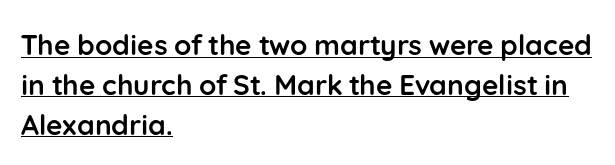
The ragged edge is on the right, which tells us the setting is flush left. The rendering uses a bold face; every stroke is thick and dark. Each line of the rendering has a horizontal stroke beneath the glyphs. This block has exactly the height ordinary leading produces. The letters stand straight up with perfectly vertical stems.
